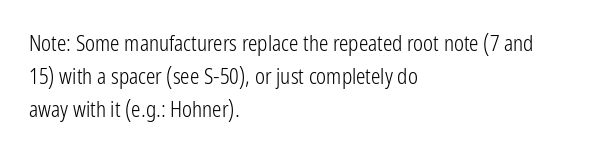
Q: Is the text bold? A: No.
Q: Is the text italic (slanted)? A: No, it is upright.
Q: Is the text underlined? A: No.
Q: How is the paragraph aligned? A: Left-aligned.
Q: Is the spacing between letters normal or unusually wide? A: Normal.
Q: Is the spacing between lines tight, normal or loose? A: Normal.
